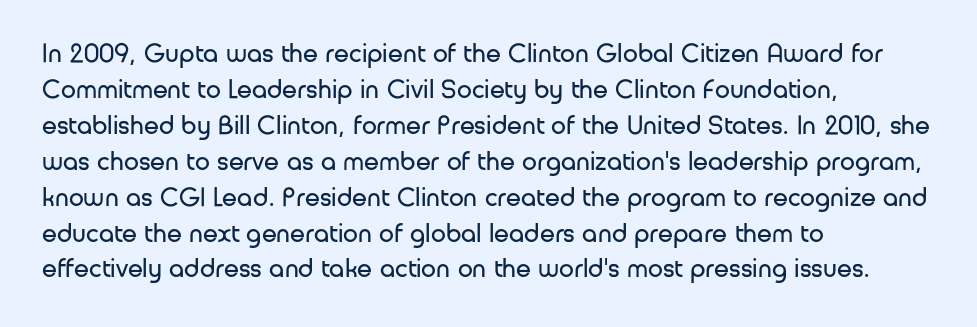
{"italic": "no", "bold": "no", "underline": "no", "align": "left", "line_spacing": "normal", "line_spacing_ratio": 1.33, "letter_spacing": "normal", "letter_spacing_em": 0.0, "glyph_px": 27}
